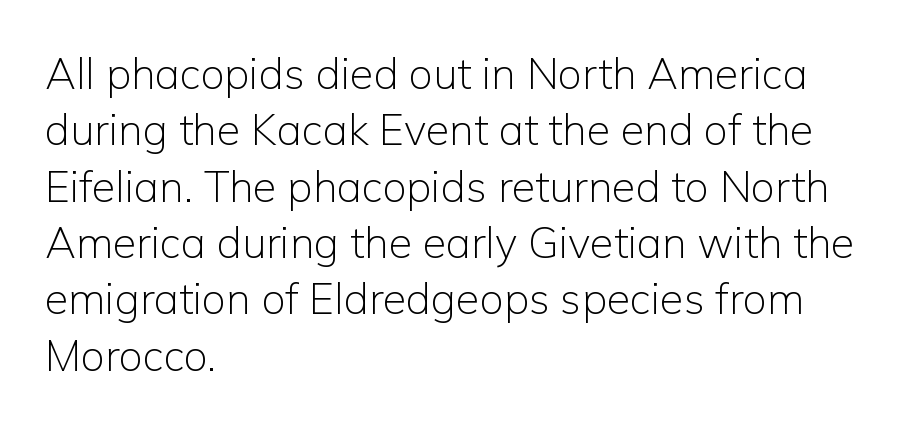
{"serif": "no", "italic": "no", "bold": "no", "weight": "light", "width": "normal", "stroke_contrast": "low", "x_height": "medium", "monospaced": "no", "underline": "no", "align": "left", "line_spacing": "normal", "line_spacing_ratio": 1.31, "letter_spacing": "normal", "letter_spacing_em": 0.0, "glyph_px": 43}
